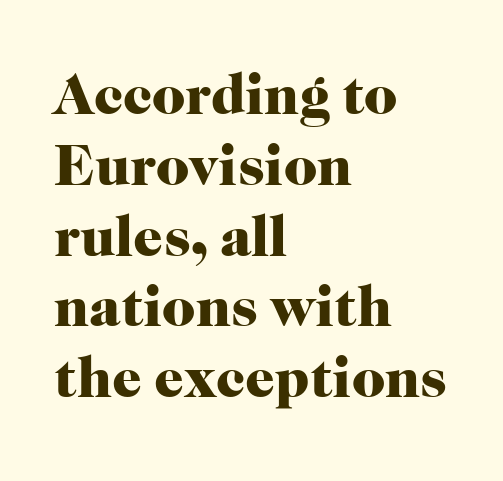
The image shows 58 px heavy serif type, upright; set left-aligned, line spacing 1.22x, normal letter spacing, not underlined; high stroke contrast and a medium x-height.
